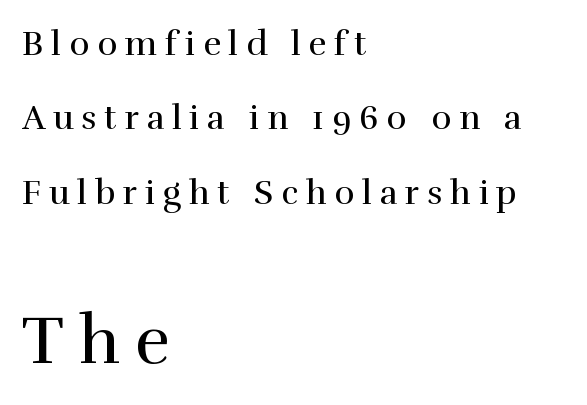
The image shows 67 px regular-weight serif type, upright; set left-aligned, loose line spacing (2.19x), unusually wide letter spacing (+0.23 em), not underlined; the second (bottom) block is 1.97x larger; a medium x-height.
